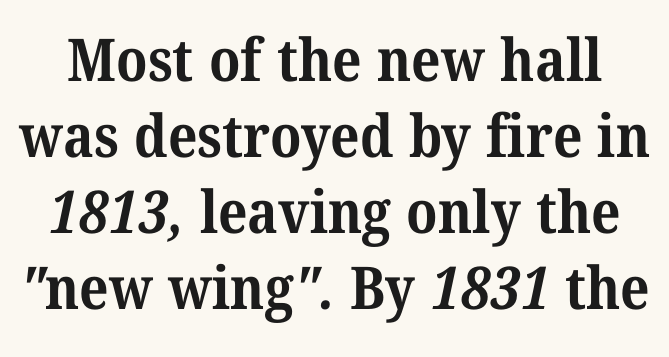
{"serif": "yes", "bold": "yes", "weight": "bold", "width": "normal", "stroke_contrast": "medium", "x_height": "medium", "monospaced": "no", "underline": "no", "line_spacing": "normal", "line_spacing_ratio": 1.29, "letter_spacing": "normal", "letter_spacing_em": 0.0, "glyph_px": 59}
